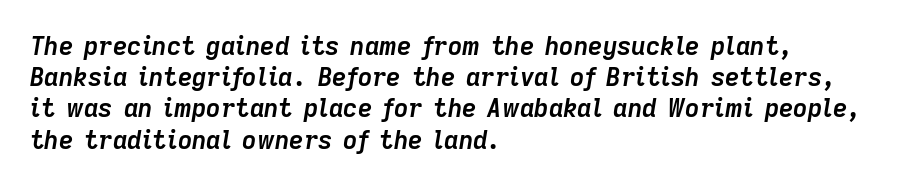
Italic? Definitely — the glyphs are oblique. What's the leading like? Ordinary, nothing unusual. This rendering leaves character spacing at its baseline value. A full-strength bold gives these letters their thick strokes. Rule under the text: the space is simply empty.
